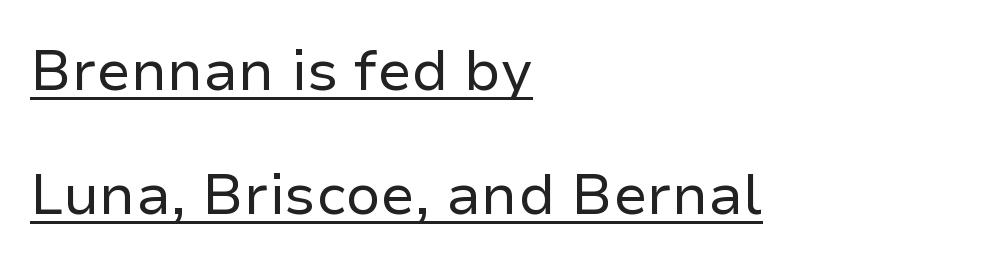
{"serif": "no", "italic": "no", "bold": "no", "weight": "regular", "width": "normal", "stroke_contrast": "low", "x_height": "medium", "monospaced": "no", "underline": "yes", "align": "left", "line_spacing": "loose", "line_spacing_ratio": 2.17, "letter_spacing": "normal", "letter_spacing_em": 0.0, "glyph_px": 57}
